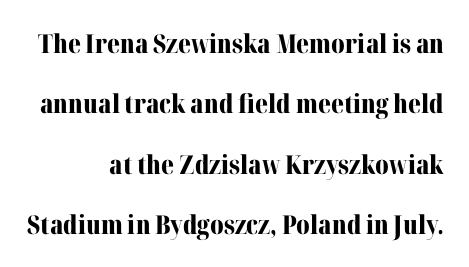
Q: Is the text bold? A: Yes.
Q: Is the text italic (slanted)? A: No, it is upright.
Q: Is the text underlined? A: No.
Q: Is the spacing between letters normal or unusually wide? A: Normal.
Q: Is the spacing between lines tight, normal or loose? A: Loose.
